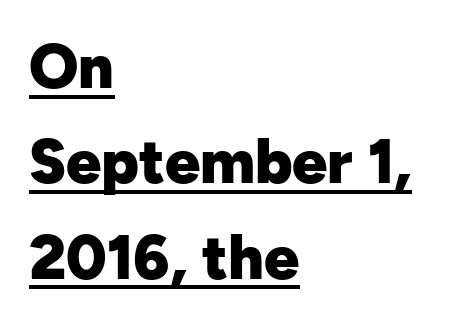
Q: Is the text bold? A: Yes.
Q: Is the text italic (slanted)? A: No, it is upright.
Q: Is the typeface a serif or a sans-serif typeface? A: Sans-serif.
Q: Is the text underlined? A: Yes.
Q: How is the paragraph aligned? A: Left-aligned.
Q: Is the spacing between letters normal or unusually wide? A: Normal.
Q: Is the spacing between lines tight, normal or loose? A: Normal.
Q: Width (condensed, normal, or wide)? A: Normal.
Q: Stroke contrast? A: Low.
Q: x-height? A: Medium.
Q: Monospaced? A: No.
